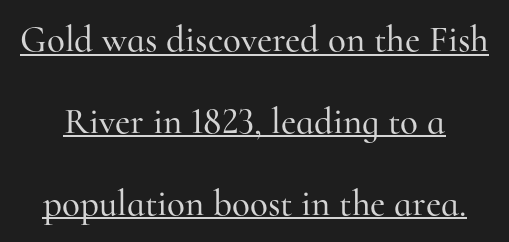
{"serif": "yes", "italic": "no", "width": "normal", "stroke_contrast": "high", "x_height": "small", "monospaced": "no", "underline": "yes", "line_spacing": "loose", "line_spacing_ratio": 2.21, "letter_spacing": "normal", "letter_spacing_em": 0.0, "glyph_px": 37}
